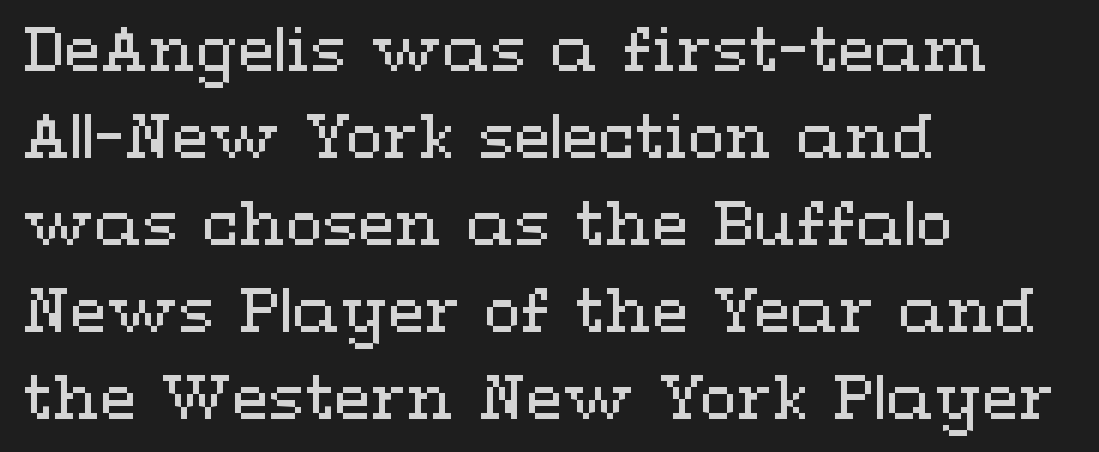
Q: Is the text bold? A: No.
Q: Is the text italic (slanted)? A: No, it is upright.
Q: Is the text underlined? A: No.
Q: How is the paragraph aligned? A: Left-aligned.
Q: Is the spacing between letters normal or unusually wide? A: Normal.
Q: Is the spacing between lines tight, normal or loose? A: Normal.
Q: Width (condensed, normal, or wide)? A: Wide.
Q: Stroke contrast? A: Medium.
Q: x-height? A: Medium.
Q: Monospaced? A: No.
